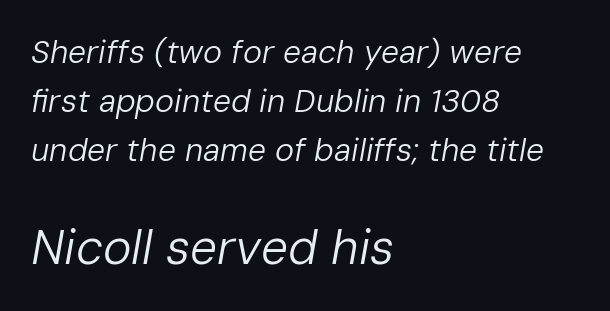
A typesetter would call this leading conventional body-copy spacing. A typesetter would call this proportional, since set widths differ per character. The emphasis by scale lands on block number two, below. The text carries the slant typical of an italic or oblique font. The type is set solid horizontally, with unmodified tracking.
